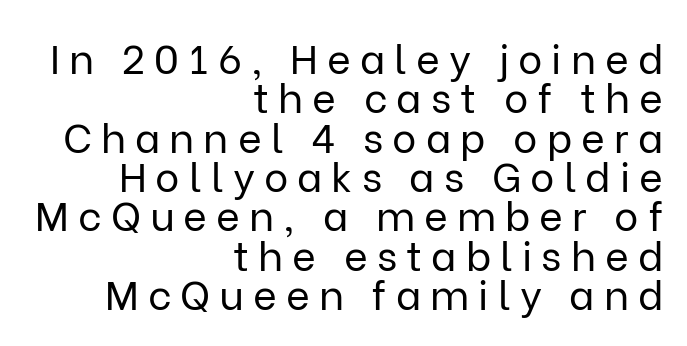
No letter is thick-stroked: the sample isn't bold. Type without underlining. The rendering anchors every line to the right-hand side. Posture: straight, roman, zero tilt. Type style note: lacks serifs. Each letter keeps its own natural width here, so spacing adapts to shape.
